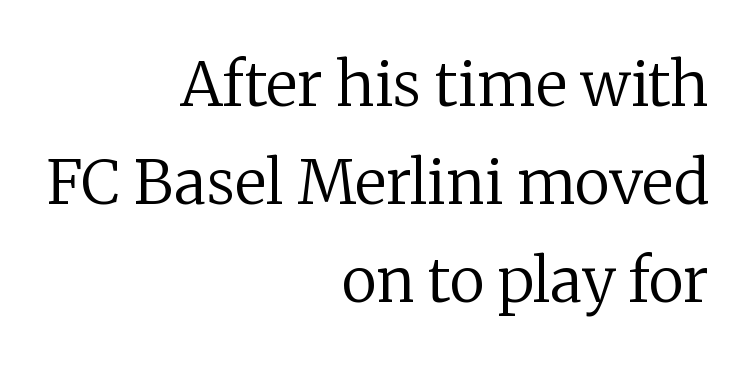
Q: Is the text bold? A: No.
Q: Is the text italic (slanted)? A: No, it is upright.
Q: Is the typeface a serif or a sans-serif typeface? A: Serif.
Q: Is the text underlined? A: No.
Q: How is the paragraph aligned? A: Right-aligned.
Q: Is the spacing between letters normal or unusually wide? A: Normal.
Q: Is the spacing between lines tight, normal or loose? A: Normal.
Q: Width (condensed, normal, or wide)? A: Normal.
Q: Stroke contrast? A: Low.
Q: x-height? A: Medium.
Q: Monospaced? A: No.
